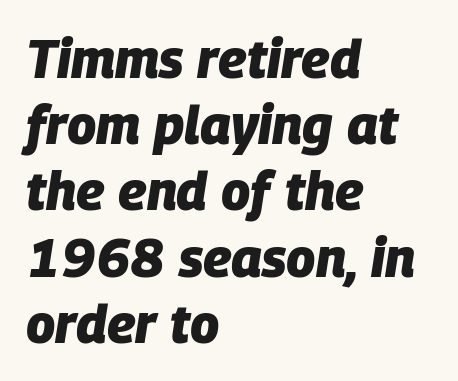
The image shows 53 px heavy type, italic (leaning right); set left-aligned, normal line spacing (1.25x), normal letter spacing, not underlined; low stroke contrast and a large x-height.
